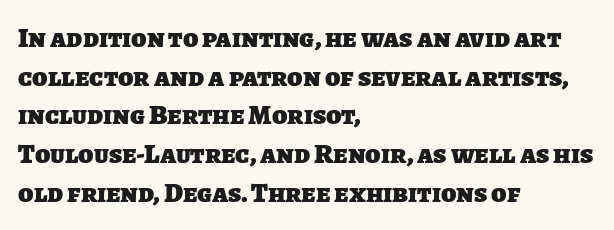
{"serif": "no", "bold": "yes", "weight": "heavy", "width": "normal", "stroke_contrast": "low", "x_height": "large", "monospaced": "no", "underline": "no", "align": "left", "line_spacing": "normal", "line_spacing_ratio": 1.38, "letter_spacing": "normal", "letter_spacing_em": 0.0, "glyph_px": 28}
